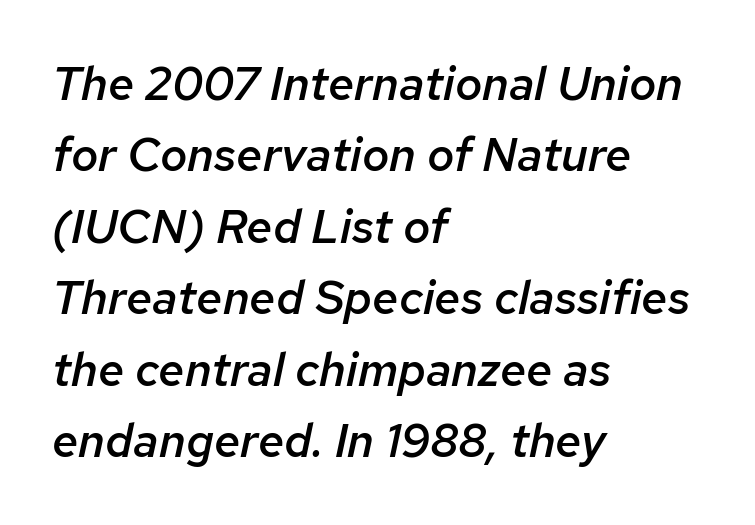
{"italic": "yes", "lean": "right", "slant_degrees": 12, "bold": "semi", "weight": "semibold", "width": "normal", "stroke_contrast": "low", "x_height": "medium", "monospaced": "no", "underline": "no", "align": "left", "line_spacing": "normal", "line_spacing_ratio": 1.52, "letter_spacing": "normal", "letter_spacing_em": 0.0, "glyph_px": 47}
